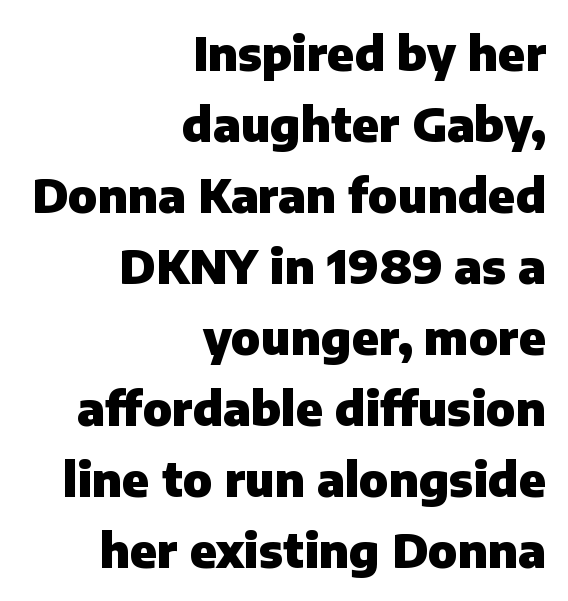
Q: Is the text bold? A: Yes.
Q: Is the text italic (slanted)? A: No, it is upright.
Q: Is the typeface a serif or a sans-serif typeface? A: Sans-serif.
Q: Is the text underlined? A: No.
Q: How is the paragraph aligned? A: Right-aligned.
Q: Is the spacing between letters normal or unusually wide? A: Normal.
Q: Is the spacing between lines tight, normal or loose? A: Normal.
Q: Width (condensed, normal, or wide)? A: Normal.
Q: Stroke contrast? A: Low.
Q: x-height? A: Medium.
Q: Monospaced? A: No.
